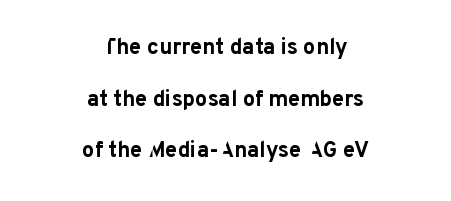
{"italic": "no", "bold": "yes", "underline": "no", "align": "center", "line_spacing": "loose", "line_spacing_ratio": 2.35, "letter_spacing": "normal", "letter_spacing_em": 0.0, "glyph_px": 22}
